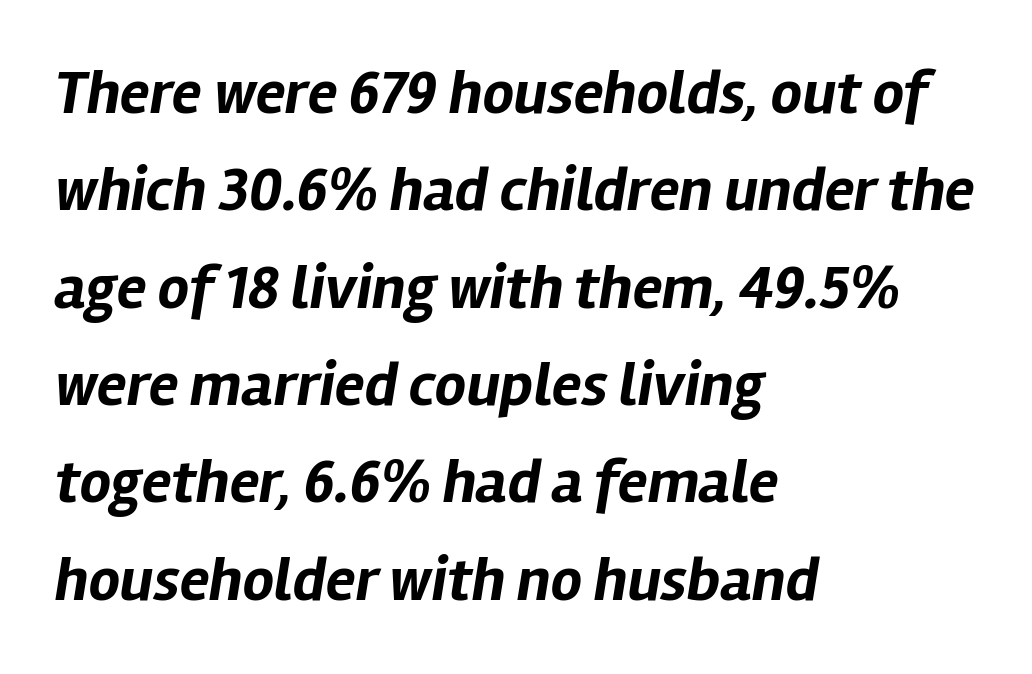
{"italic": "yes", "lean": "right", "slant_degrees": 12, "bold": "yes", "weight": "bold", "width": "normal", "stroke_contrast": "low", "x_height": "medium", "monospaced": "no", "underline": "no", "align": "left", "line_spacing": "normal", "line_spacing_ratio": 1.57, "letter_spacing": "normal", "letter_spacing_em": 0.0, "glyph_px": 62}
